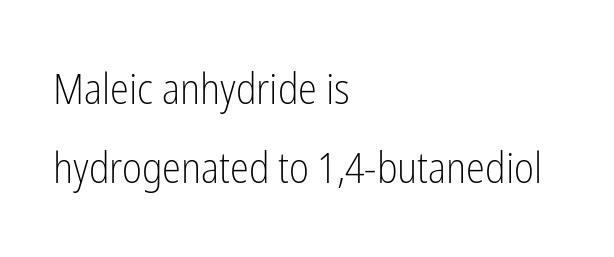
In CSS terms this would be text-align: left. Stem width sits at or under what a default text font uses. Compared with typical body copy, the letter spacing here is the same. Each letter keeps its own natural width here, so spacing adapts to shape.
